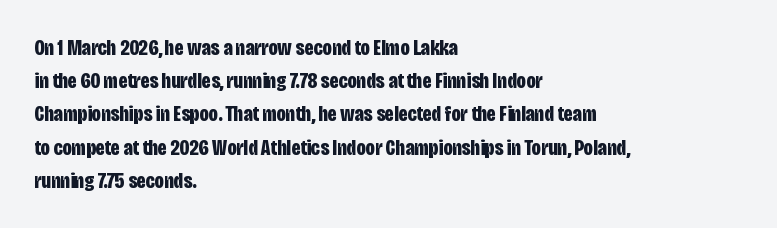
Q: Is the text bold? A: Yes.
Q: Is the text italic (slanted)? A: No, it is upright.
Q: Is the text underlined? A: No.
Q: How is the paragraph aligned? A: Left-aligned.
Q: Is the spacing between letters normal or unusually wide? A: Normal.
Q: Is the spacing between lines tight, normal or loose? A: Normal.
